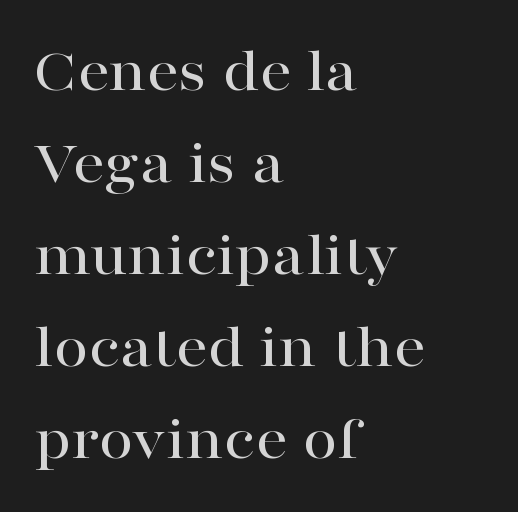
Words float on clear page, feet unadorned. The setting favours the left margin, as ordinary paragraphs usually do. The rendering uses natural spacing where letterforms have individual widths. The lettering holds an erect, upright posture throughout.
